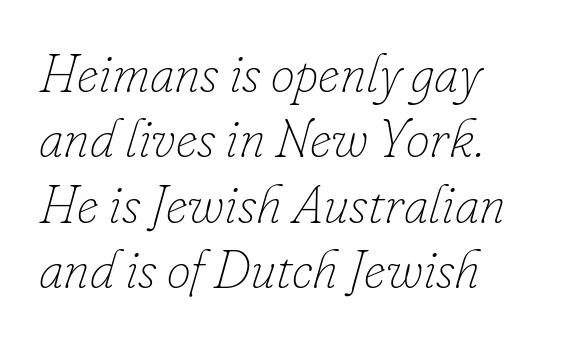
Q: Is the text bold? A: No.
Q: Is the text italic (slanted)? A: Yes, it leans right by about 16 degrees.
Q: Is the text underlined? A: No.
Q: How is the paragraph aligned? A: Left-aligned.
Q: Is the spacing between letters normal or unusually wide? A: Normal.
Q: Width (condensed, normal, or wide)? A: Normal.
Q: Stroke contrast? A: Low.
Q: x-height? A: Small.
Q: Monospaced? A: No.
